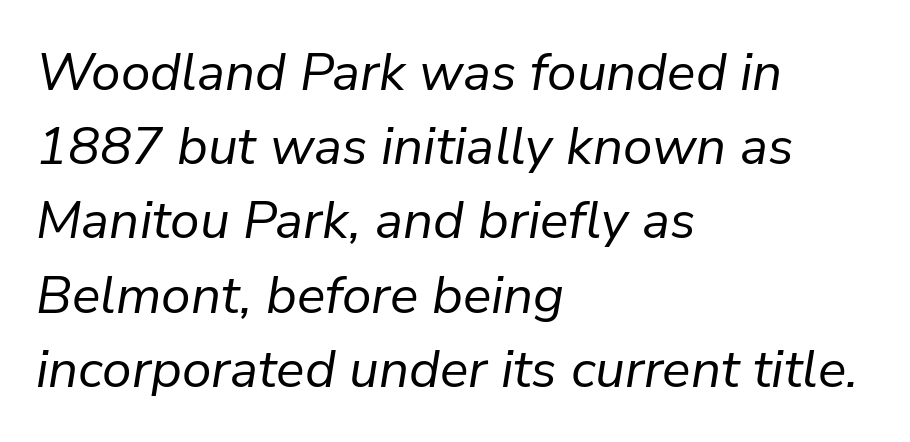
Quick note: italic. Every row of glyphs begins at an identical x-position on the left. Each letter keeps its own natural width here, so spacing adapts to shape. Honestly, there is no underline to notice here at all. Standard letterfit; no display-style spreading of the glyphs. Baseline-to-baseline distance is the conventional proportion of letter height.
